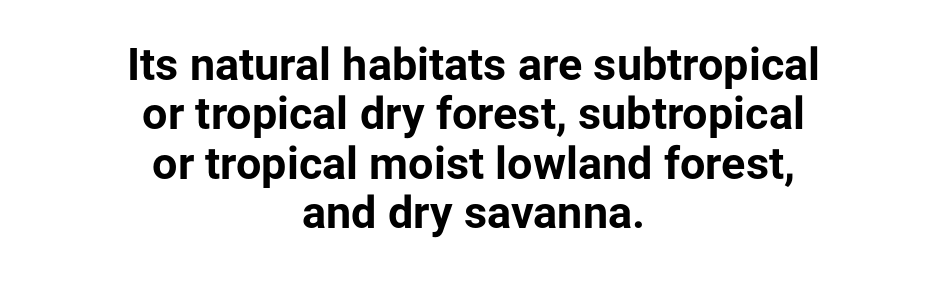
The image shows 45 px bold sans-serif type, upright; set centered, tight line spacing (1.1x), normal letter spacing, not underlined; low stroke contrast and a medium x-height.
